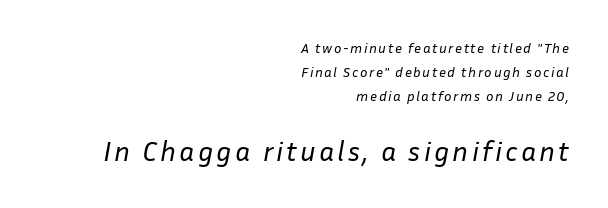
Q: Is the text bold? A: No.
Q: Is the text italic (slanted)? A: Yes, it leans right by about 10 degrees.
Q: Is the text underlined? A: No.
Q: How is the paragraph aligned? A: Right-aligned.
Q: Which block of text is set in a larger size, the first (top) or the second (bottom)? A: The second (bottom) one.
Q: Width (condensed, normal, or wide)? A: Normal.
Q: Stroke contrast? A: Low.
Q: x-height? A: Medium.
Q: Monospaced? A: No.
